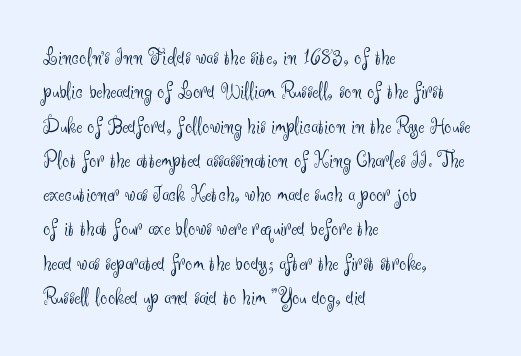
The image shows 23 px text type, upright; set left-aligned, normal line spacing (1.49x), normal letter spacing, not underlined.
